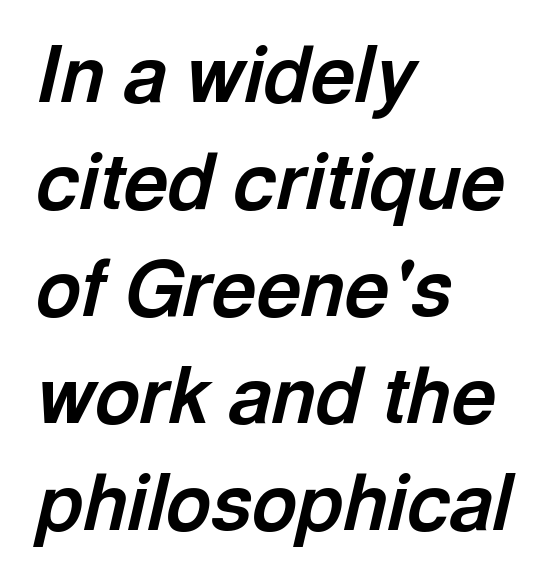
{"italic": "yes", "lean": "right", "slant_degrees": 13, "bold": "yes", "weight": "bold", "width": "normal", "x_height": "medium", "monospaced": "no", "underline": "no", "align": "left", "line_spacing": "normal", "line_spacing_ratio": 1.39, "letter_spacing": "normal", "letter_spacing_em": 0.0, "glyph_px": 77}
